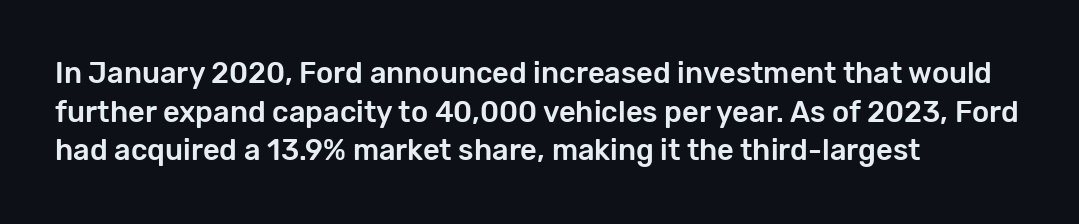
The image shows 29 px sans-serif type, upright; set left-aligned, normal line spacing (1.33x), normal letter spacing, not underlined; low stroke contrast and a medium x-height.
